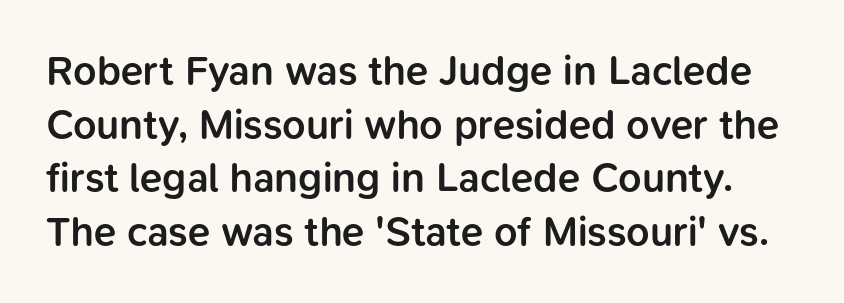
The image shows 41 px semibold sans-serif type, upright; set normal line spacing (1.31x), normal letter spacing, not underlined; low stroke contrast and a medium x-height.
